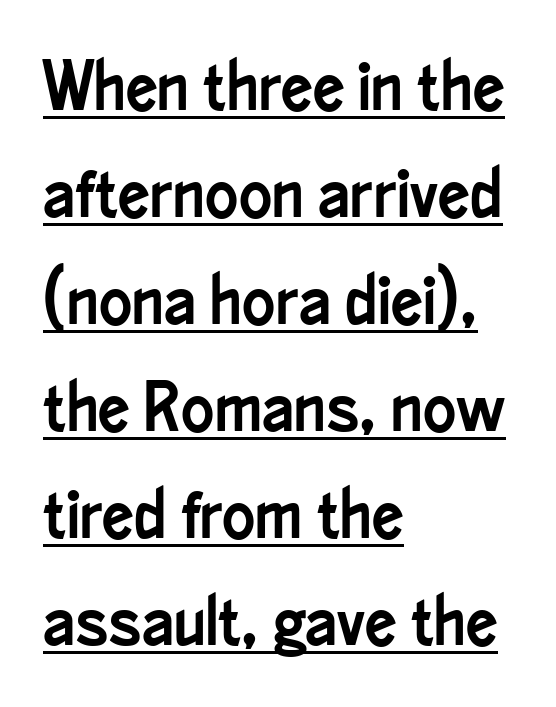
Q: Is the text italic (slanted)? A: No, it is upright.
Q: Is the typeface a serif or a sans-serif typeface? A: Sans-serif.
Q: Is the text underlined? A: Yes.
Q: How is the paragraph aligned? A: Left-aligned.
Q: Is the spacing between letters normal or unusually wide? A: Normal.
Q: Is the spacing between lines tight, normal or loose? A: Normal.
Q: Width (condensed, normal, or wide)? A: Condensed.
Q: Stroke contrast? A: Low.
Q: x-height? A: Small.
Q: Monospaced? A: No.
